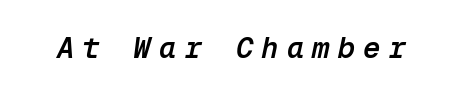
The image shows 29 px semibold type, italic (leaning right), monospaced; set unusually wide letter spacing (+0.28 em), not underlined; low stroke contrast and a medium x-height.
